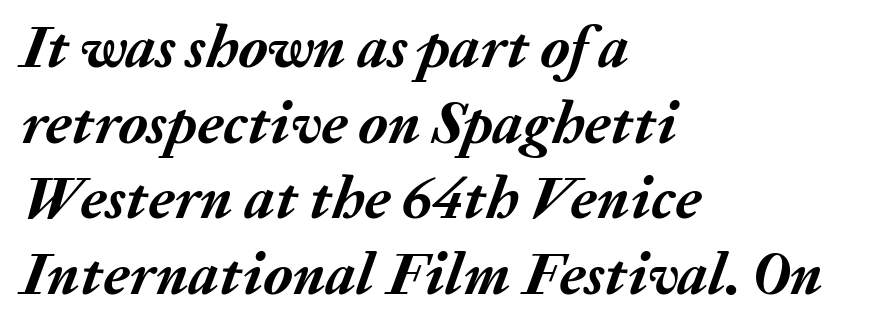
The image shows 60 px semibold type, italic (leaning right); set left-aligned, normal line spacing (1.26x), normal letter spacing, not underlined; medium stroke contrast and a medium x-height.
